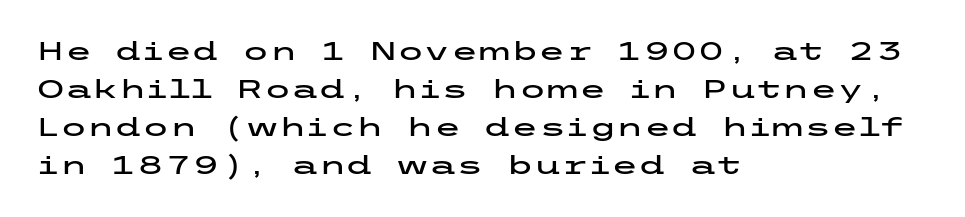
{"italic": "no", "underline": "no", "align": "left", "line_spacing": "normal", "line_spacing_ratio": 1.52, "letter_spacing": "normal", "letter_spacing_em": 0.0, "glyph_px": 25}
